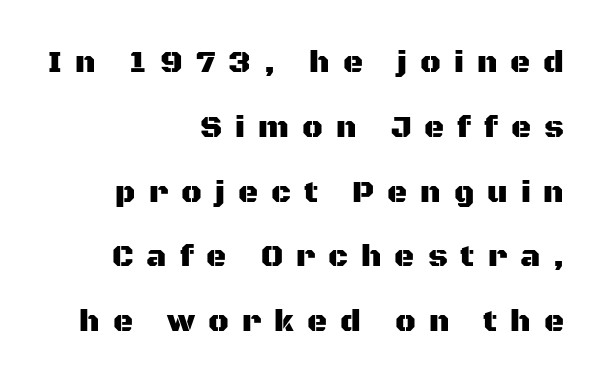
Q: Is the text italic (slanted)? A: No, it is upright.
Q: Is the typeface a serif or a sans-serif typeface? A: Sans-serif.
Q: Is the text underlined? A: No.
Q: How is the paragraph aligned? A: Right-aligned.
Q: Is the spacing between letters normal or unusually wide? A: Unusually wide.
Q: Is the spacing between lines tight, normal or loose? A: Loose.
Q: Width (condensed, normal, or wide)? A: Normal.
Q: Stroke contrast? A: Medium.
Q: x-height? A: Large.
Q: Monospaced? A: No.
